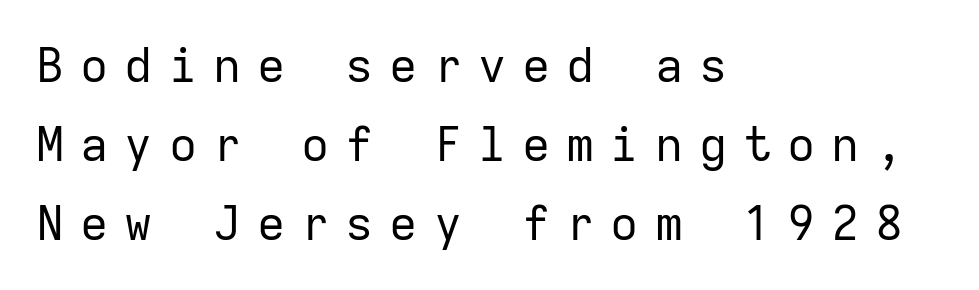
Q: Is the text bold? A: No.
Q: Is the text italic (slanted)? A: No, it is upright.
Q: Is the typeface a serif or a sans-serif typeface? A: Sans-serif.
Q: Is the text underlined? A: No.
Q: How is the paragraph aligned? A: Left-aligned.
Q: Is the spacing between letters normal or unusually wide? A: Unusually wide.
Q: Is the spacing between lines tight, normal or loose? A: Normal.
Q: Width (condensed, normal, or wide)? A: Normal.
Q: Stroke contrast? A: Low.
Q: x-height? A: Medium.
Q: Monospaced? A: Yes.
